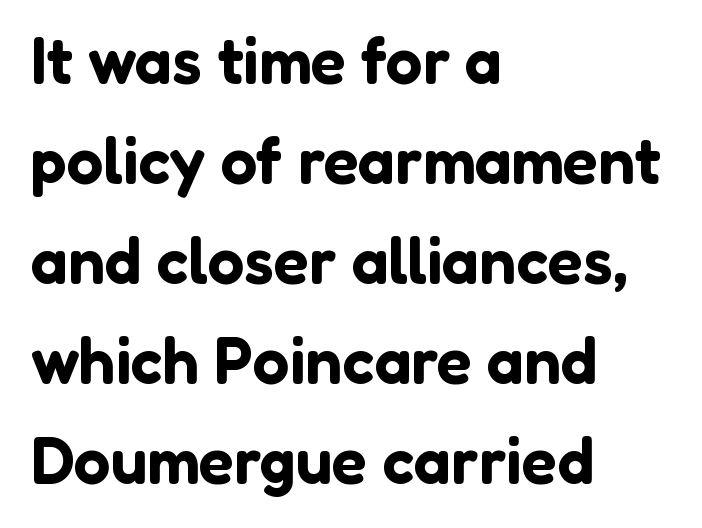
The image shows 65 px sans-serif type, upright; set left-aligned, normal line spacing (1.54x), normal letter spacing, not underlined; low stroke contrast and a medium x-height.
